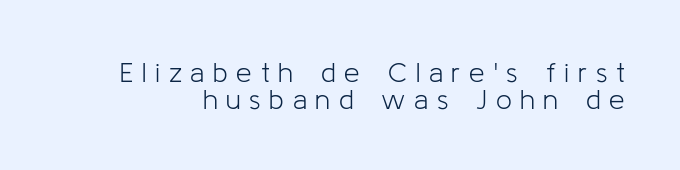
Q: Is the text bold? A: No.
Q: Is the text italic (slanted)? A: No, it is upright.
Q: Is the typeface a serif or a sans-serif typeface? A: Sans-serif.
Q: Is the text underlined? A: No.
Q: Is the spacing between letters normal or unusually wide? A: Unusually wide.
Q: Is the spacing between lines tight, normal or loose? A: Tight.
Q: Width (condensed, normal, or wide)? A: Normal.
Q: Stroke contrast? A: Low.
Q: x-height? A: Medium.
Q: Monospaced? A: No.
